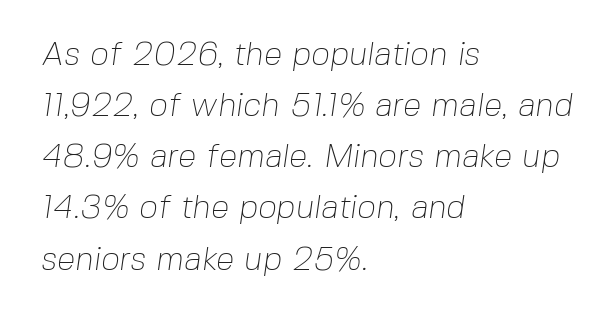
{"serif": "no", "bold": "no", "weight": "thin", "width": "normal", "stroke_contrast": "low", "x_height": "medium", "monospaced": "no", "underline": "no", "align": "left", "line_spacing": "normal", "line_spacing_ratio": 1.55, "letter_spacing": "normal", "letter_spacing_em": 0.0, "glyph_px": 33}
